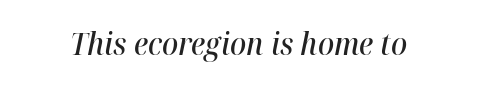
In terms of weight, the rendering is demibold, just under bold. If you drew a line through each stem, it would be angled. Bare-footed words on every line. Observe the ordinary spacing: letters are neighbours, not strangers. Note the varied advance widths — an 'i' is clearly narrower than an 'm'.
